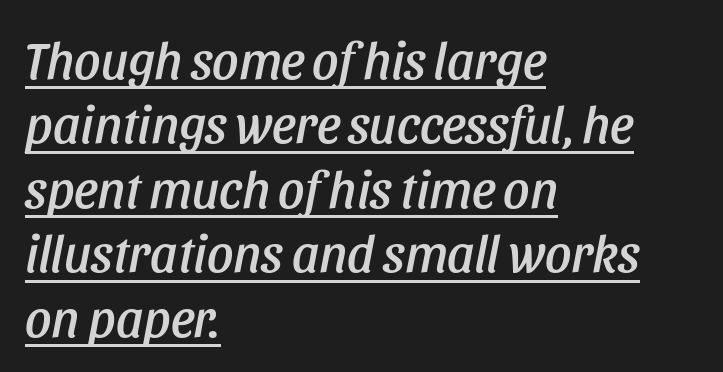
The image shows 52 px condensed type, italic (leaning right); set left-aligned, line spacing 1.24x, normal letter spacing, underlined; low stroke contrast and a large x-height.
